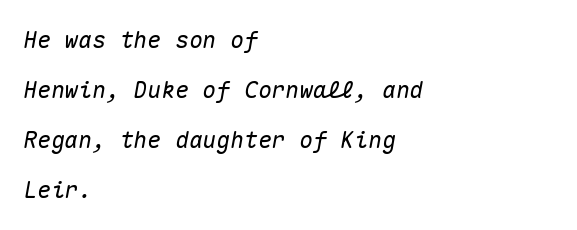
Descender tails drop into unmarked territory. A great deal of white space separates one row of letters from the next. Tall strokes in this sample are angled rather than plumb. Words appear dense and cohesive because spacing is normal. The typesetter chose a ragged-right arrangement here.
